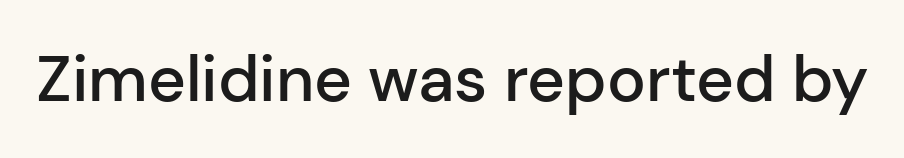
Q: Is the text bold? A: Semi-bold.
Q: Is the text italic (slanted)? A: No, it is upright.
Q: Is the typeface a serif or a sans-serif typeface? A: Sans-serif.
Q: Is the text underlined? A: No.
Q: Is the spacing between letters normal or unusually wide? A: Normal.
Q: Width (condensed, normal, or wide)? A: Normal.
Q: Stroke contrast? A: Low.
Q: x-height? A: Medium.
Q: Monospaced? A: No.
